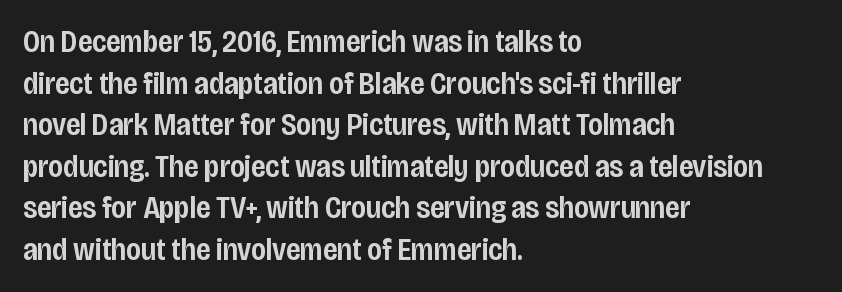
Line starts are locked; line ends wander. Normally led — the rows are evenly, conventionally spaced. Proportional: the letters do not fall into vertical columns. How heavy is the stroke? Medium-heavy — a semibold, shy of bold. The letters carry no serifs — their stems end cleanly without finishing strokes.
